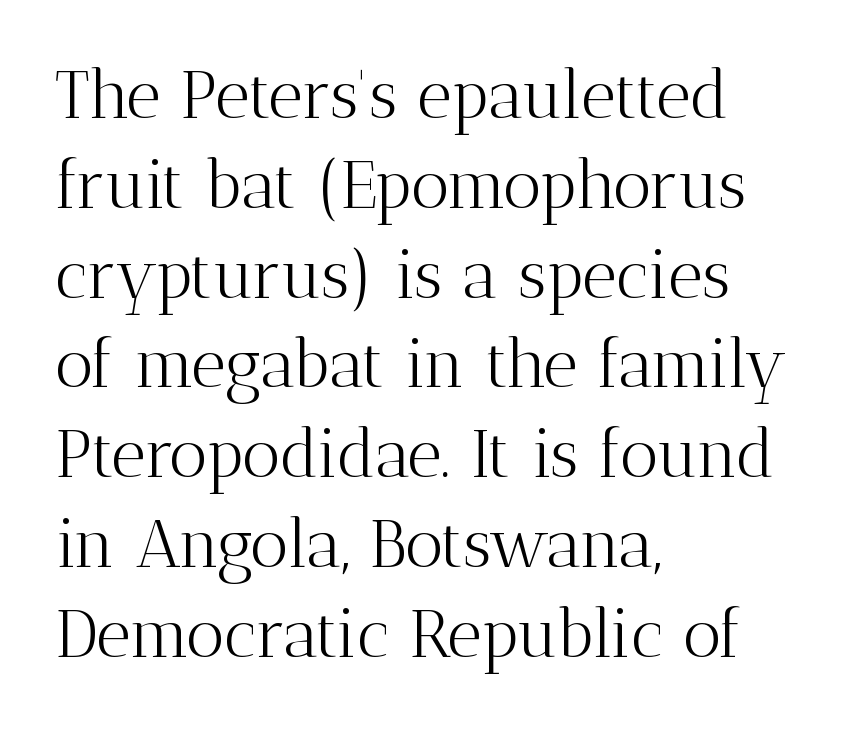
{"serif": "yes", "italic": "no", "bold": "no", "weight": "light", "width": "normal", "stroke_contrast": "medium", "x_height": "medium", "monospaced": "no", "underline": "no", "align": "left", "line_spacing": "normal", "line_spacing_ratio": 1.34, "letter_spacing": "normal", "letter_spacing_em": 0.0, "glyph_px": 67}
